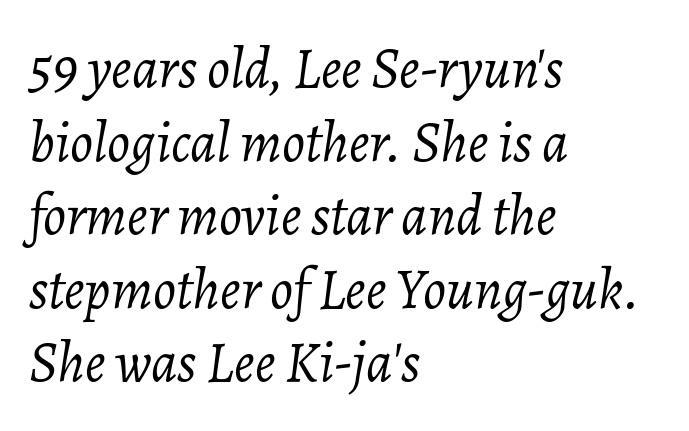
{"italic": "yes", "lean": "right", "slant_degrees": 7, "bold": "no", "weight": "light", "width": "normal", "stroke_contrast": "low", "x_height": "medium", "monospaced": "no", "underline": "no", "align": "left", "line_spacing": "normal", "line_spacing_ratio": 1.29, "letter_spacing": "normal", "letter_spacing_em": 0.0, "glyph_px": 57}
